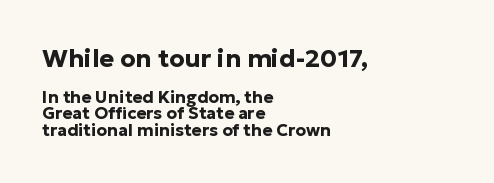
The image shows 25 px bold type, upright; set left-aligned, tight line spacing (0.96x), normal letter spacing, not underlined; the first (top) block is 1.47x larger.
